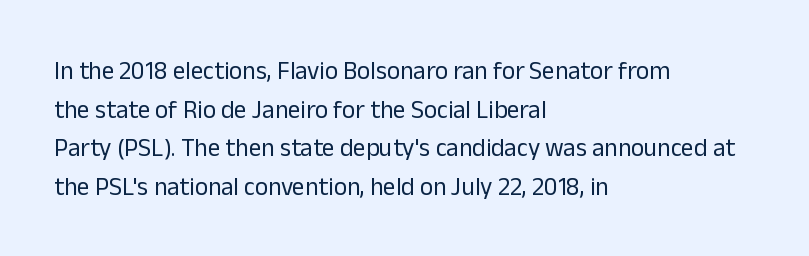
Q: Is the text bold? A: No.
Q: Is the text italic (slanted)? A: No, it is upright.
Q: Is the text underlined? A: No.
Q: How is the paragraph aligned? A: Left-aligned.
Q: Is the spacing between letters normal or unusually wide? A: Normal.
Q: Is the spacing between lines tight, normal or loose? A: Normal.
